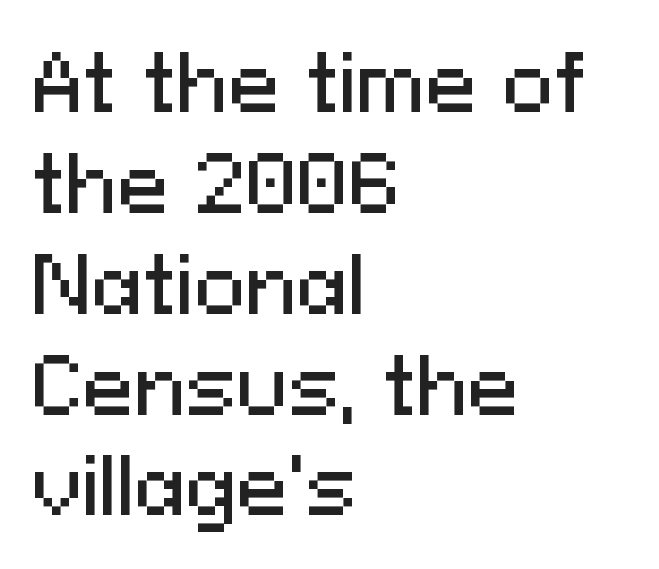
No feet cap the strokes, marking this as sans-serif type. The area under the type is left untouched. This block has exactly the height ordinary leading produces. Tracking value appears to be zero — textbook default spacing. The rendering anchors every line to the left-hand side.
